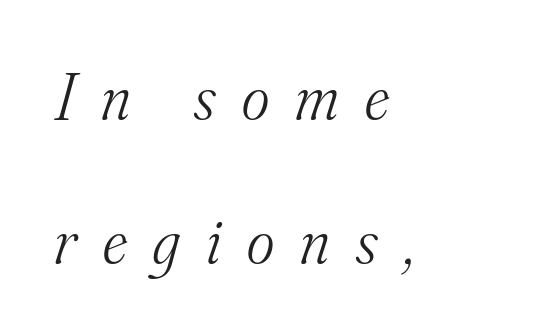
These lines are rendered in a variable-pitch font. The space between consecutive lines is lavish. The words here are not underlined. The typography opts for an oblique posture over an upright one. The setting favours the left margin, as ordinary paragraphs usually do. Stroke terminals: seriffed.
